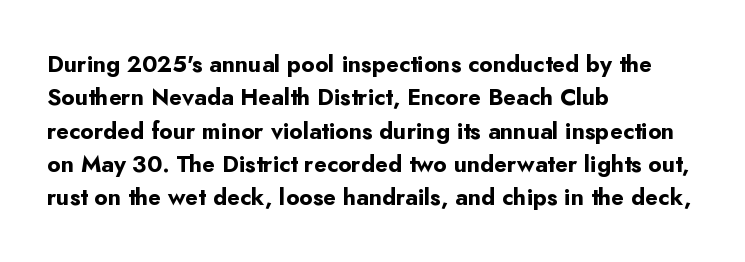
The image shows 23 px bold type, upright; set left-aligned, normal line spacing (1.45x), normal letter spacing, not underlined.
